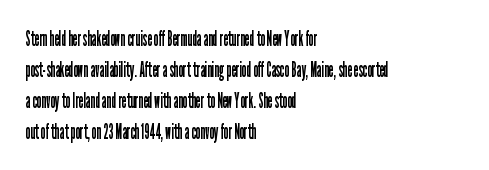
{"italic": "no", "bold": "no", "underline": "no", "align": "left", "line_spacing": "normal", "line_spacing_ratio": 1.48, "letter_spacing": "normal", "letter_spacing_em": 0.0, "glyph_px": 21}
